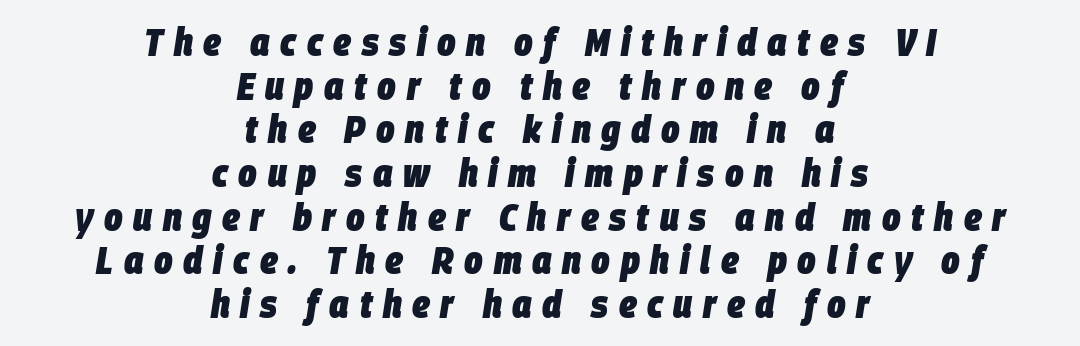
Q: Is the text bold? A: Yes.
Q: Is the text italic (slanted)? A: Yes, it leans right by about 9 degrees.
Q: Is the text underlined? A: No.
Q: How is the paragraph aligned? A: Centered.
Q: Is the spacing between letters normal or unusually wide? A: Unusually wide.
Q: Is the spacing between lines tight, normal or loose? A: Tight.
Q: Width (condensed, normal, or wide)? A: Condensed.
Q: Stroke contrast? A: Low.
Q: x-height? A: Large.
Q: Monospaced? A: No.
